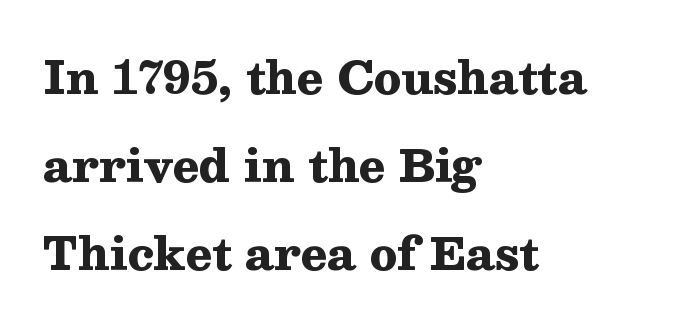
{"serif": "yes", "italic": "no", "bold": "yes", "weight": "heavy", "width": "wide", "stroke_contrast": "medium", "x_height": "medium", "monospaced": "no", "underline": "no", "align": "left", "line_spacing": "loose", "line_spacing_ratio": 2.0, "letter_spacing": "normal", "letter_spacing_em": 0.0, "glyph_px": 44}
